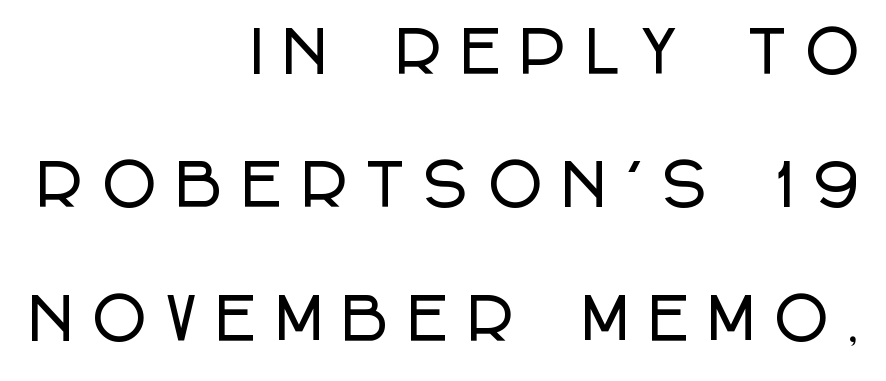
Q: Is the text italic (slanted)? A: No, it is upright.
Q: Is the typeface a serif or a sans-serif typeface? A: Sans-serif.
Q: Is the text underlined? A: No.
Q: How is the paragraph aligned? A: Right-aligned.
Q: Is the spacing between letters normal or unusually wide? A: Unusually wide.
Q: Is the spacing between lines tight, normal or loose? A: Loose.
Q: Width (condensed, normal, or wide)? A: Condensed.
Q: Stroke contrast? A: Low.
Q: x-height? A: Large.
Q: Monospaced? A: No.
